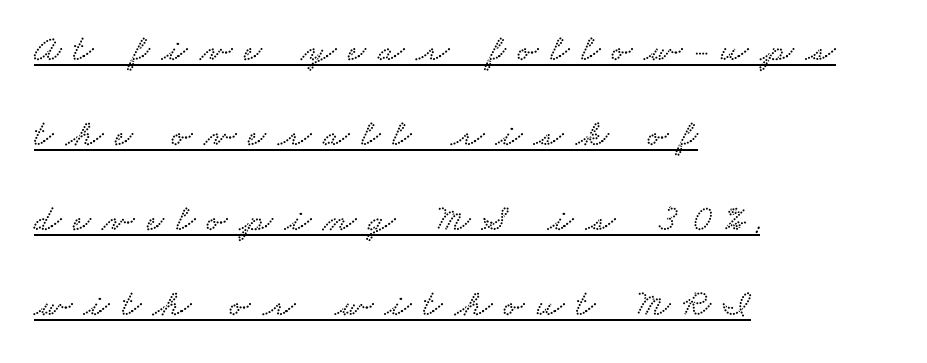
Here the glyphs are tracked loosely, breaking word shapes into spaced letters. Varying glyph widths throughout — classic text-font behaviour. Has an underline been added? It has. Check where the strokes stop: tiny serifs finish them off.
